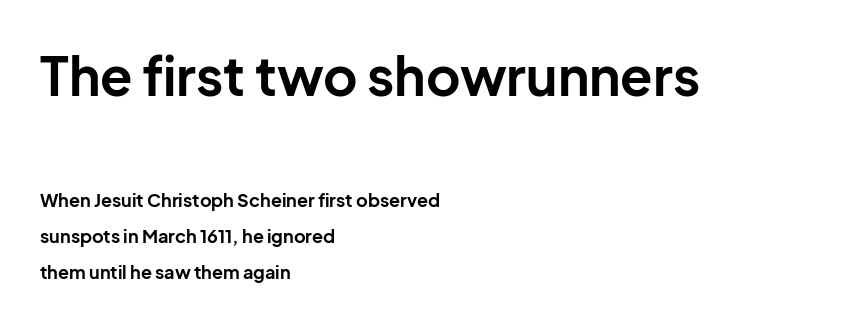
Q: Is the text bold? A: Yes.
Q: Is the text italic (slanted)? A: No, it is upright.
Q: Is the typeface a serif or a sans-serif typeface? A: Sans-serif.
Q: Is the text underlined? A: No.
Q: How is the paragraph aligned? A: Left-aligned.
Q: Is the spacing between letters normal or unusually wide? A: Normal.
Q: Is the spacing between lines tight, normal or loose? A: Loose.
Q: Which block of text is set in a larger size, the first (top) or the second (bottom)? A: The first (top) one.
Q: Width (condensed, normal, or wide)? A: Normal.
Q: Stroke contrast? A: Low.
Q: x-height? A: Medium.
Q: Monospaced? A: No.
